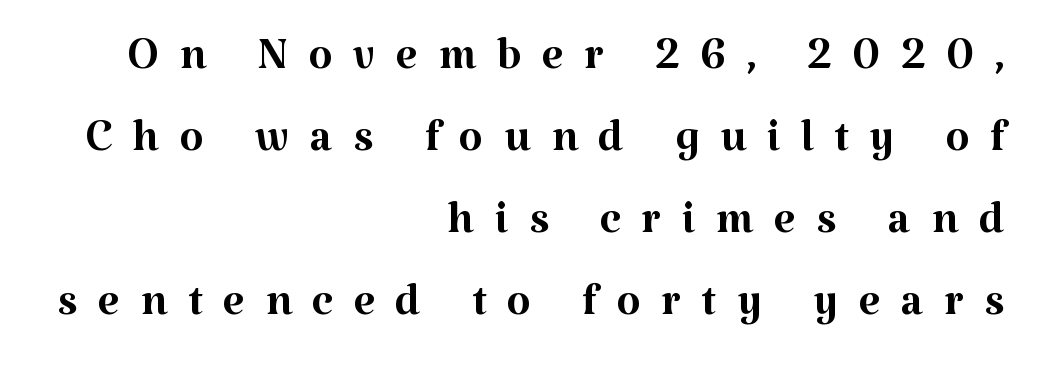
Q: Is the text bold? A: No.
Q: Is the text italic (slanted)? A: No, it is upright.
Q: Is the typeface a serif or a sans-serif typeface? A: Serif.
Q: Is the text underlined? A: No.
Q: How is the paragraph aligned? A: Right-aligned.
Q: Is the spacing between letters normal or unusually wide? A: Unusually wide.
Q: Is the spacing between lines tight, normal or loose? A: Normal.
Q: Width (condensed, normal, or wide)? A: Normal.
Q: Stroke contrast? A: Medium.
Q: x-height? A: Medium.
Q: Monospaced? A: No.
